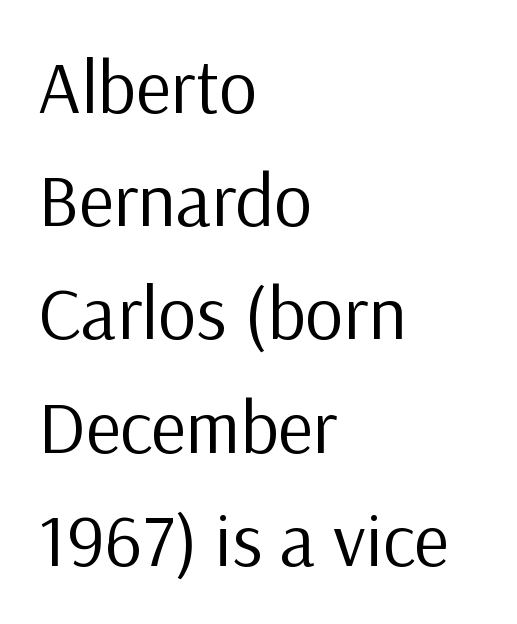
{"serif": "no", "italic": "no", "bold": "no", "weight": "regular", "width": "normal", "stroke_contrast": "low", "x_height": "medium", "monospaced": "no", "underline": "no", "align": "left", "line_spacing": "normal", "line_spacing_ratio": 1.51, "letter_spacing": "normal", "letter_spacing_em": 0.0, "glyph_px": 75}
